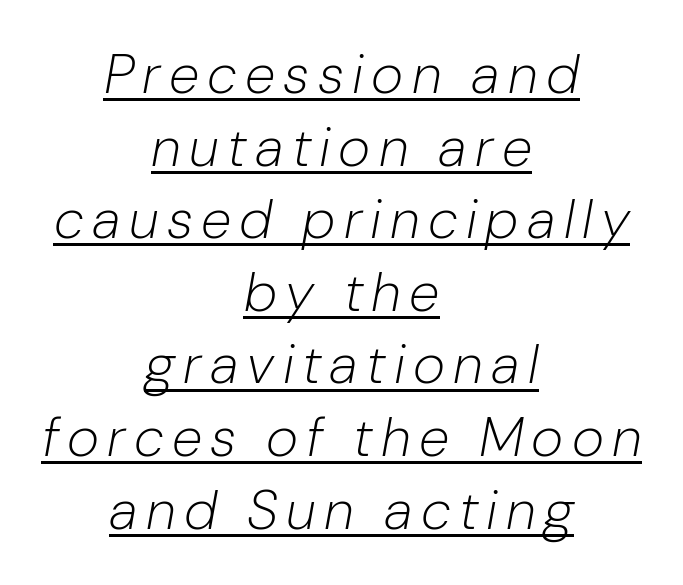
{"italic": "yes", "lean": "right", "slant_degrees": 10, "bold": "no", "weight": "light", "width": "normal", "stroke_contrast": "low", "x_height": "medium", "monospaced": "no", "underline": "yes", "align": "center", "line_spacing": "normal", "line_spacing_ratio": 1.32, "glyph_px": 55}
